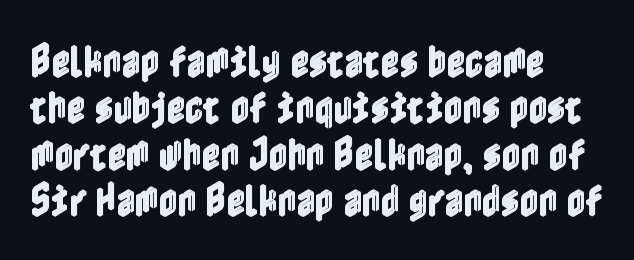
The image shows 36 px condensed type, upright; set left-aligned, normal line spacing (1.29x), normal letter spacing, not underlined; a medium x-height.
